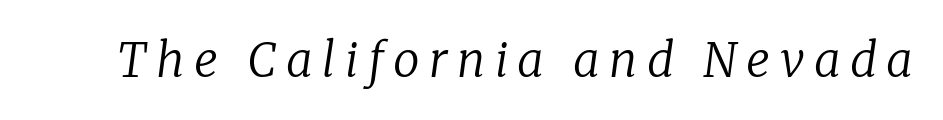
{"serif": "yes", "italic": "yes", "lean": "right", "slant_degrees": 8, "bold": "no", "weight": "regular", "width": "normal", "stroke_contrast": "low", "x_height": "medium", "monospaced": "no", "underline": "no", "letter_spacing": "wide", "letter_spacing_em": 0.2, "glyph_px": 47}
